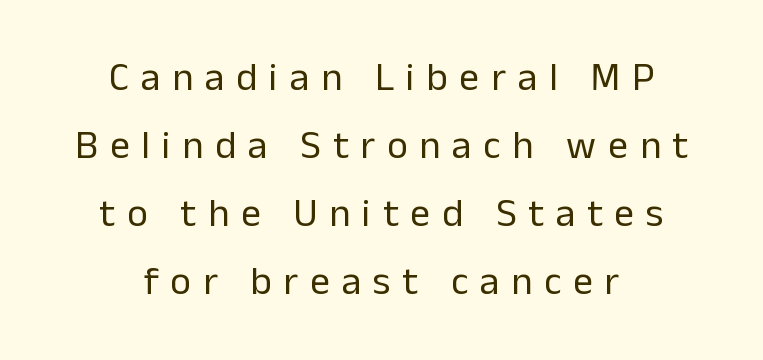
Think of a printed novel: that variable character pitch is what you see here. Any mark beneath the type? The region is blank. The letters stand upright; this is a roman face. One-word summary of the alignment: center. The leading is moderate, giving the passage an even texture. The strokes are not fattened; the text isn't bold.
